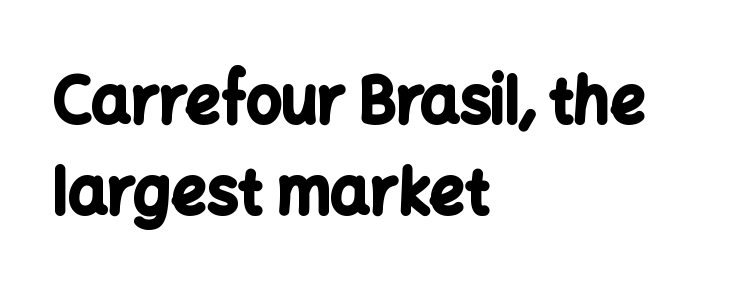
Q: Is the text bold? A: Yes.
Q: Is the text italic (slanted)? A: No, it is upright.
Q: Is the typeface a serif or a sans-serif typeface? A: Sans-serif.
Q: Is the text underlined? A: No.
Q: How is the paragraph aligned? A: Left-aligned.
Q: Is the spacing between letters normal or unusually wide? A: Normal.
Q: Is the spacing between lines tight, normal or loose? A: Normal.
Q: Width (condensed, normal, or wide)? A: Normal.
Q: Stroke contrast? A: Low.
Q: x-height? A: Medium.
Q: Monospaced? A: No.
